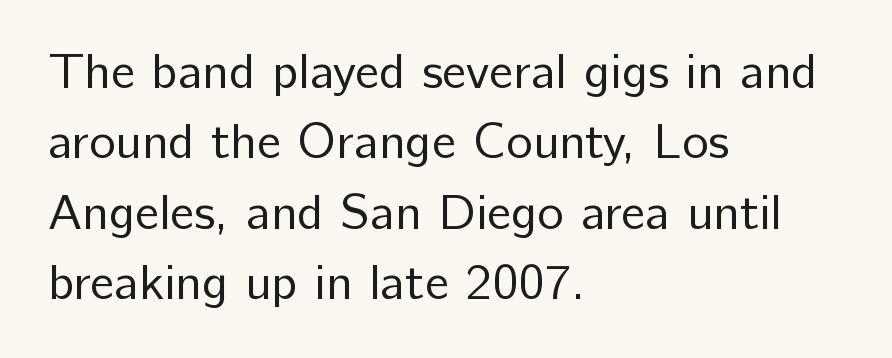
Leftover space on each line is placed entirely after the last word. These glyphs show unthickened strokes, regular width or finer. Nope, not italic — everything's standing straight. The text was rendered using a sans face with plain stroke endings. Between one letter and the next there's only the usual sliver of space. Has an underline been added? It has not.
